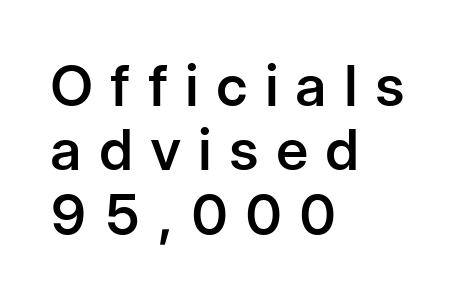
The typeface chosen for these lines omits serifs. Interline gaps are noticeably narrow in this sample. In terms of letterspacing, this is a distinctly airy, spread setting. The face used here is proportionally spaced, like ordinary book or web type. The typography opts for an upright posture over an oblique one. All the whitespace from short lines collects on the right.
